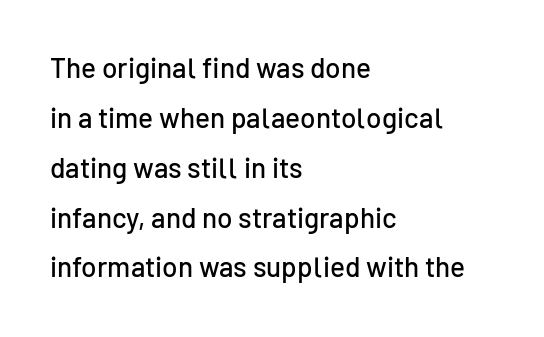
Q: Is the text italic (slanted)? A: No, it is upright.
Q: Is the typeface a serif or a sans-serif typeface? A: Sans-serif.
Q: Is the text underlined? A: No.
Q: How is the paragraph aligned? A: Left-aligned.
Q: Is the spacing between letters normal or unusually wide? A: Normal.
Q: Width (condensed, normal, or wide)? A: Normal.
Q: Stroke contrast? A: Low.
Q: x-height? A: Medium.
Q: Monospaced? A: No.
